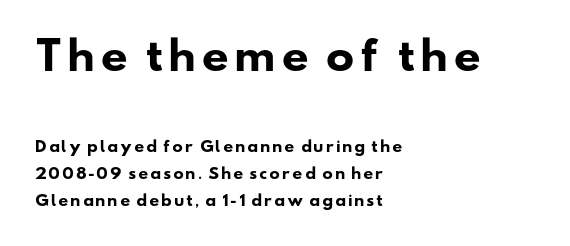
Q: Is the text bold? A: Yes.
Q: Is the typeface a serif or a sans-serif typeface? A: Sans-serif.
Q: Is the text underlined? A: No.
Q: How is the paragraph aligned? A: Left-aligned.
Q: Is the spacing between lines tight, normal or loose? A: Loose.
Q: Which block of text is set in a larger size, the first (top) or the second (bottom)? A: The first (top) one.
Q: Width (condensed, normal, or wide)? A: Wide.
Q: Stroke contrast? A: Low.
Q: x-height? A: Small.
Q: Monospaced? A: No.
